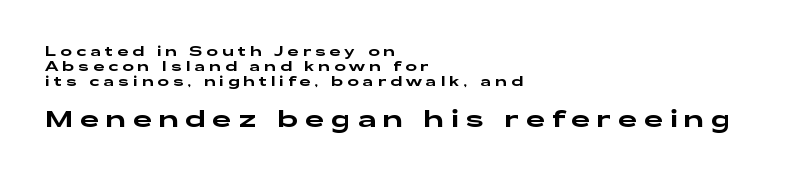
The image shows 24 px text type, upright; set left-aligned, tight line spacing (1.06x), unusually wide letter spacing (+0.28 em), not underlined; the second (bottom) block is 1.71x larger.
